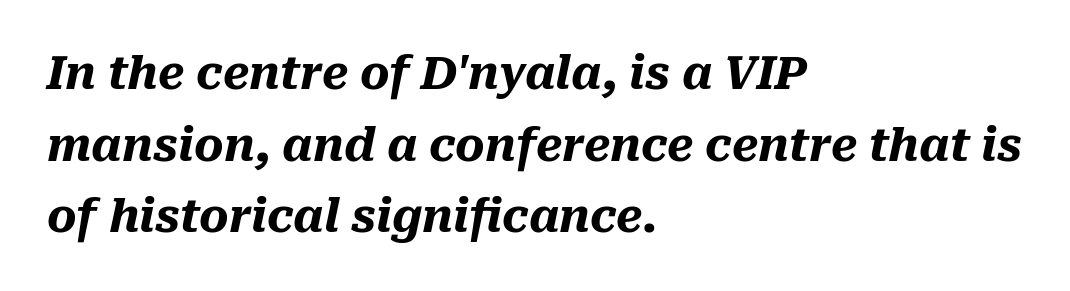
The image shows 45 px heavy type, italic (leaning right); set left-aligned, normal line spacing (1.59x), normal letter spacing, not underlined; medium stroke contrast and a medium x-height.
